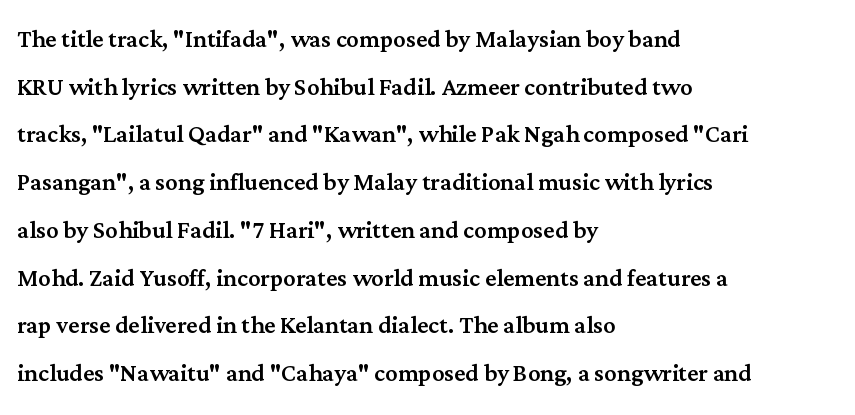
{"serif": "yes", "italic": "no", "width": "normal", "stroke_contrast": "medium", "x_height": "medium", "monospaced": "no", "underline": "no", "align": "left", "line_spacing": "normal", "line_spacing_ratio": 1.54, "letter_spacing": "normal", "letter_spacing_em": 0.0, "glyph_px": 31}
